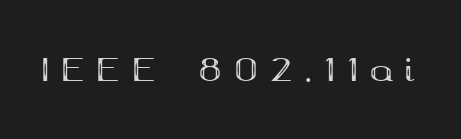
Quick note: not italic, upright. Words float on clear page, feet unadorned. The letters advance in unequal steps, a hallmark of proportional type. In terms of letterspacing, this is a distinctly airy, spread setting.
